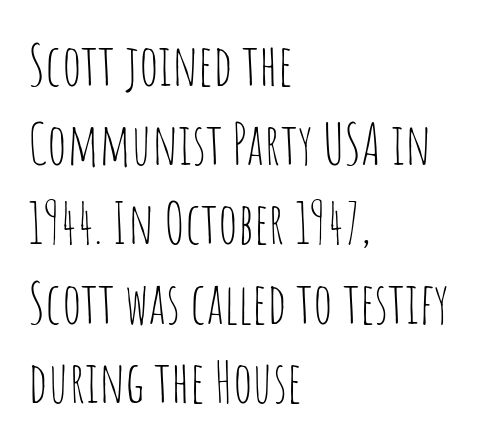
Notice how descenders clear the ascenders below comfortably — that's standard leading. What kind of face is this? One without serifs — a sans. A student would call this left alignment; a typographer would say flush left, rag right. A roman cut, with each character standing at attention.
